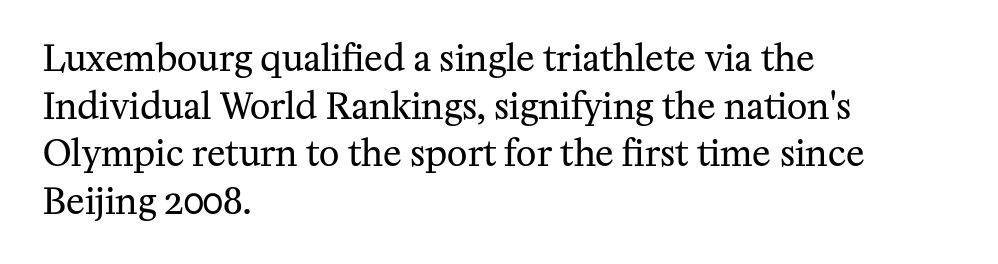
Q: Is the text bold? A: No.
Q: Is the text italic (slanted)? A: No, it is upright.
Q: Is the typeface a serif or a sans-serif typeface? A: Serif.
Q: Is the text underlined? A: No.
Q: How is the paragraph aligned? A: Left-aligned.
Q: Is the spacing between letters normal or unusually wide? A: Normal.
Q: Is the spacing between lines tight, normal or loose? A: Normal.
Q: Width (condensed, normal, or wide)? A: Normal.
Q: Stroke contrast? A: Medium.
Q: x-height? A: Medium.
Q: Monospaced? A: No.
